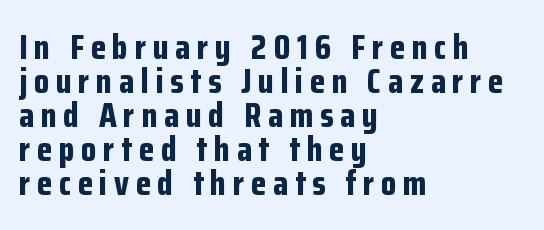
{"serif": "no", "italic": "no", "bold": "yes", "weight": "bold", "width": "condensed", "stroke_contrast": "low", "x_height": "medium", "monospaced": "no", "underline": "no", "align": "left", "line_spacing": "tight", "line_spacing_ratio": 0.97, "glyph_px": 35}
